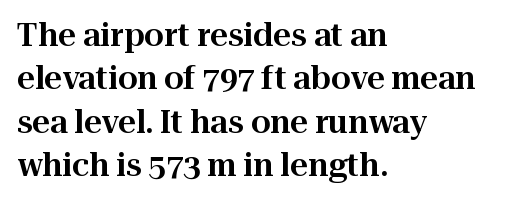
Q: Is the text italic (slanted)? A: No, it is upright.
Q: Is the typeface a serif or a sans-serif typeface? A: Serif.
Q: Is the text underlined? A: No.
Q: How is the paragraph aligned? A: Left-aligned.
Q: Is the spacing between letters normal or unusually wide? A: Normal.
Q: Is the spacing between lines tight, normal or loose? A: Normal.
Q: Width (condensed, normal, or wide)? A: Normal.
Q: Stroke contrast? A: High.
Q: x-height? A: Medium.
Q: Monospaced? A: No.
